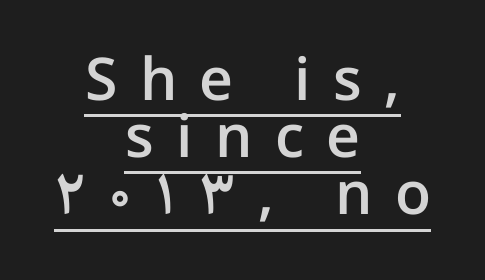
{"serif": "no", "italic": "no", "bold": "semi", "weight": "semibold", "width": "normal", "stroke_contrast": "low", "x_height": "medium", "monospaced": "no", "underline": "yes", "align": "center", "line_spacing": "tight", "line_spacing_ratio": 0.97, "letter_spacing": "wide", "letter_spacing_em": 0.38, "glyph_px": 59}
